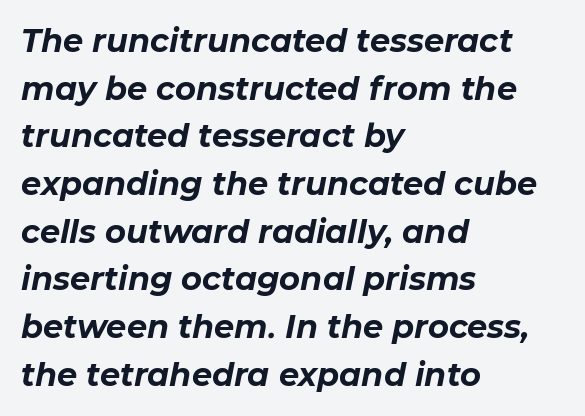
Rule under the text: the space is simply empty. Heavy, bold letterforms. The rendering keeps characters at their native spacing. Each letter keeps its own natural width here, so spacing adapts to shape. The rendering uses a moderate line-height, typical for paragraphs.
